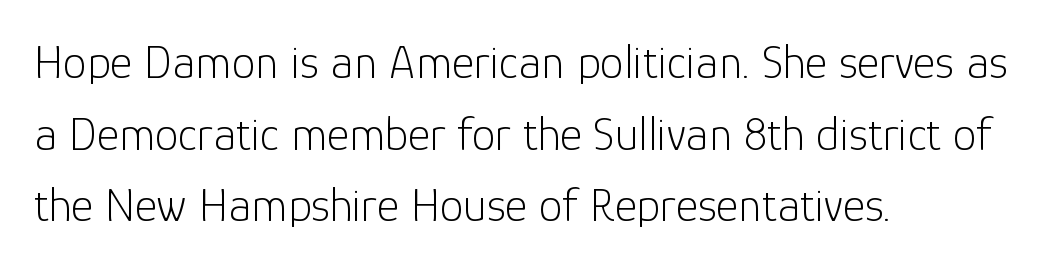
Check the space under the baseline: it is left empty. Think standard paragraph weight, or any step lighter than that. Regarding serifs, this sample does without them. No extra tracking has been applied to these lines. A roman cut, with each character standing at attention. Is this a fixed-width face? No — the glyphs have proportional, varying widths.
